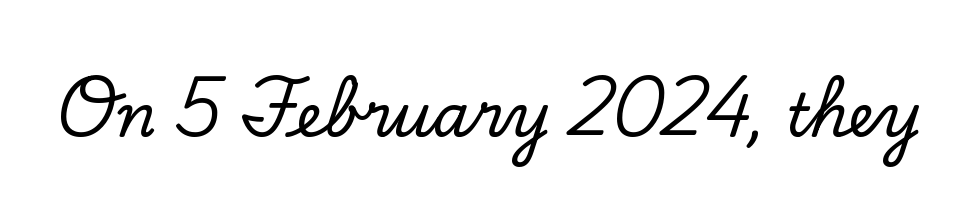
Q: Is the text italic (slanted)? A: Yes.
Q: Is the typeface a serif or a sans-serif typeface? A: Serif.
Q: Is the text underlined? A: No.
Q: Is the spacing between letters normal or unusually wide? A: Normal.
Q: Width (condensed, normal, or wide)? A: Normal.
Q: Stroke contrast? A: Low.
Q: x-height? A: Small.
Q: Monospaced? A: No.
